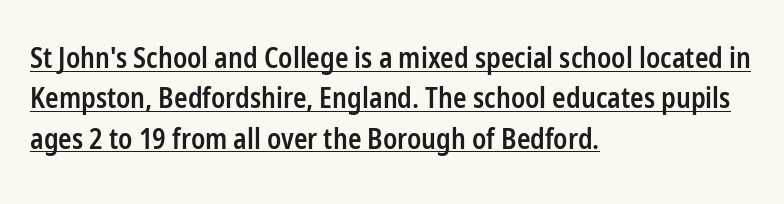
The image shows 28 px semibold, condensed sans-serif type, upright; set left-aligned, normal line spacing (1.44x), normal letter spacing, underlined; low stroke contrast and a medium x-height.
